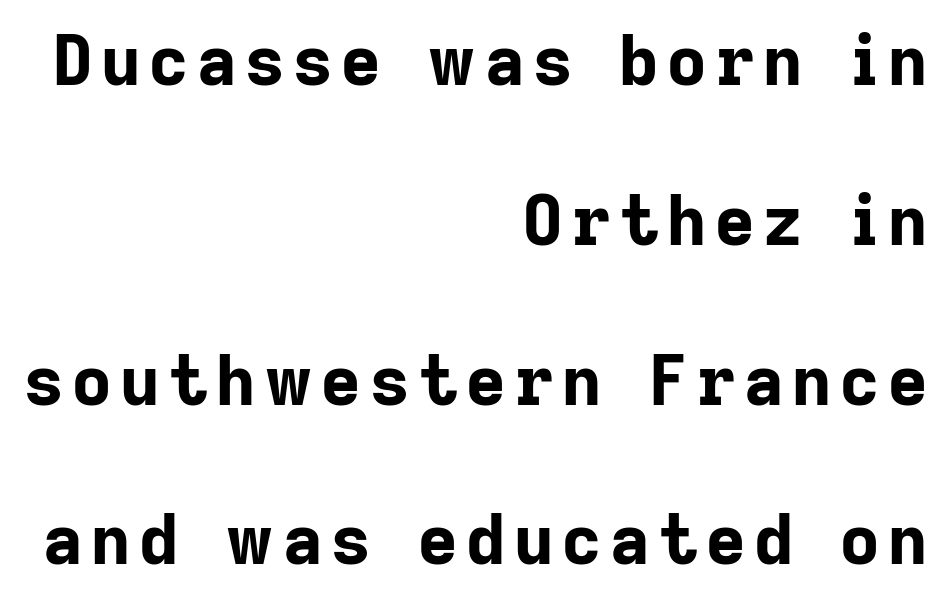
The image shows 68 px bold sans-serif type, upright; set right-aligned, loose line spacing (2.35x), not underlined; low stroke contrast and a medium x-height.
